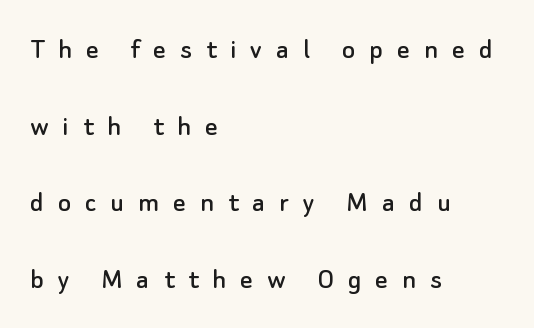
{"serif": "no", "italic": "no", "width": "normal", "stroke_contrast": "low", "x_height": "small", "monospaced": "no", "underline": "no", "align": "left", "line_spacing": "loose", "line_spacing_ratio": 2.47, "letter_spacing": "wide", "letter_spacing_em": 0.45, "glyph_px": 31}
